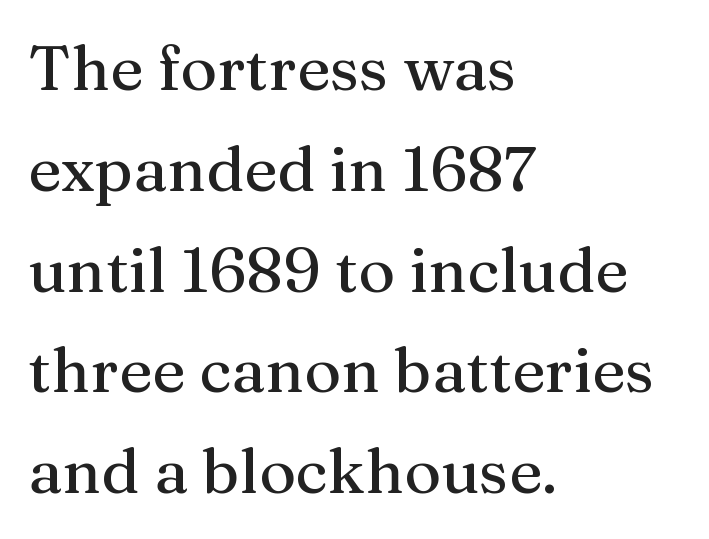
The image shows 63 px serif type, upright; set left-aligned, normal line spacing (1.6x), normal letter spacing, not underlined; medium stroke contrast and a medium x-height.
